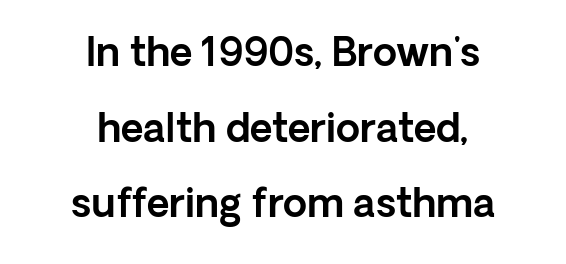
{"serif": "no", "italic": "no", "width": "normal", "x_height": "medium", "monospaced": "no", "underline": "no", "align": "center", "line_spacing": "loose", "line_spacing_ratio": 1.94, "letter_spacing": "normal", "letter_spacing_em": 0.0, "glyph_px": 39}
